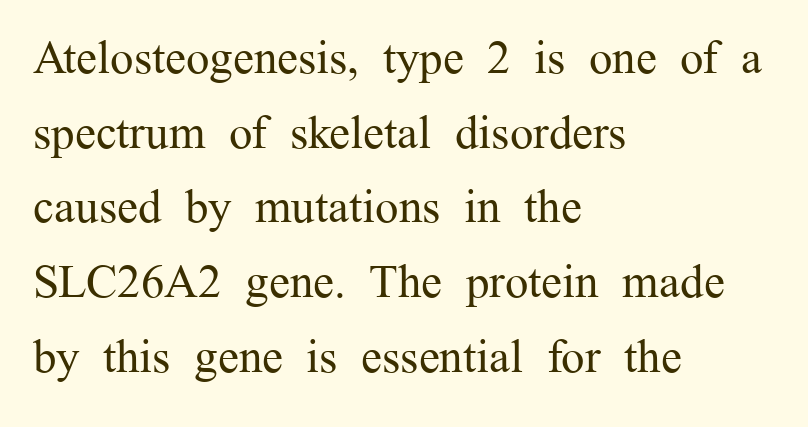
Short and long lines alike share a common starting point at left. To sum up the face: it has serifs. This is roman type, the default non-slanted kind. Rows of type keep a routine distance in the vertical direction. Rule under the text: the space is simply empty. Note the varied advance widths — an 'i' is clearly narrower than an 'm'.
